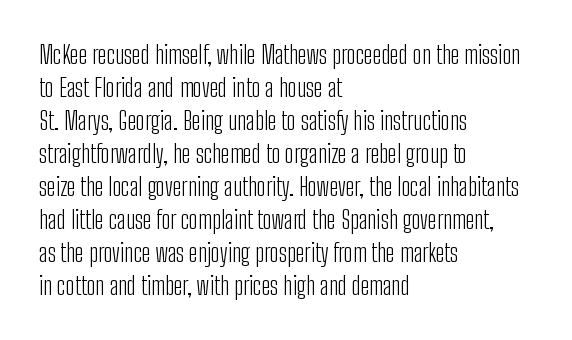
Q: Is the text bold? A: No.
Q: Is the text italic (slanted)? A: No, it is upright.
Q: Is the text underlined? A: No.
Q: How is the paragraph aligned? A: Left-aligned.
Q: Is the spacing between letters normal or unusually wide? A: Normal.
Q: Is the spacing between lines tight, normal or loose? A: Normal.
